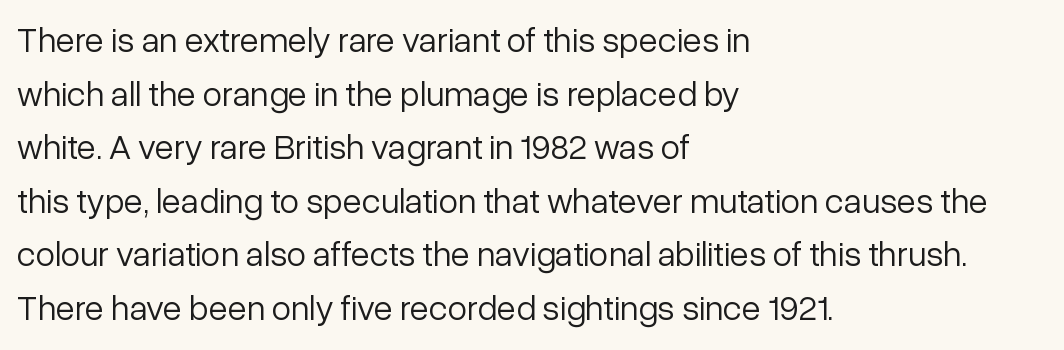
Q: Is the text bold? A: No.
Q: Is the text italic (slanted)? A: No, it is upright.
Q: Is the typeface a serif or a sans-serif typeface? A: Sans-serif.
Q: Is the text underlined? A: No.
Q: How is the paragraph aligned? A: Left-aligned.
Q: Is the spacing between letters normal or unusually wide? A: Normal.
Q: Is the spacing between lines tight, normal or loose? A: Normal.
Q: Width (condensed, normal, or wide)? A: Normal.
Q: Stroke contrast? A: Low.
Q: x-height? A: Medium.
Q: Monospaced? A: No.
